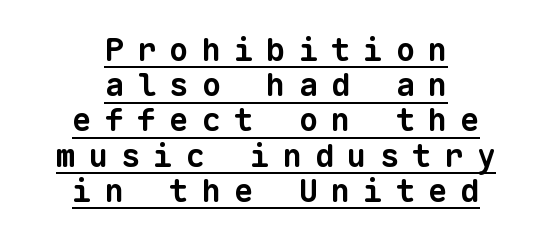
The image shows 32 px bold sans-serif type, monospaced; set centered, tight line spacing (1.1x), unusually wide letter spacing (+0.41 em), underlined; low stroke contrast and a medium x-height.
